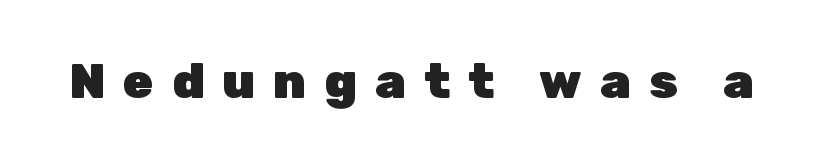
Q: Is the text bold? A: Yes.
Q: Is the text italic (slanted)? A: No, it is upright.
Q: Is the typeface a serif or a sans-serif typeface? A: Sans-serif.
Q: Is the text underlined? A: No.
Q: Is the spacing between letters normal or unusually wide? A: Unusually wide.
Q: Width (condensed, normal, or wide)? A: Normal.
Q: Stroke contrast? A: Low.
Q: x-height? A: Medium.
Q: Monospaced? A: No.
